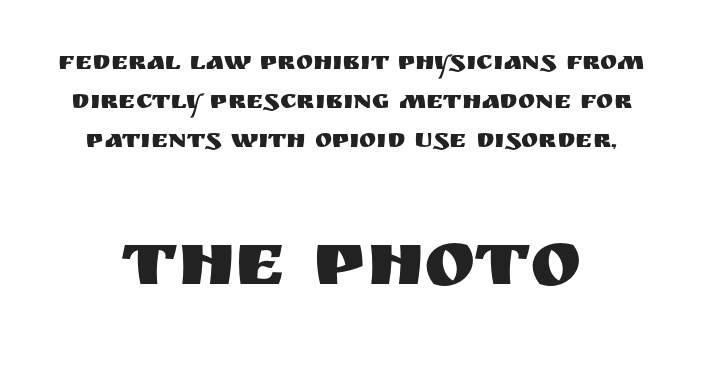
Here the designer chose a conventional face with non-uniform glyph widths. In this sample the second text group is rendered at the bigger scale. Observe the ordinary spacing: letters are neighbours, not strangers. Notice how the stems are strictly vertical — no italics here. Beneath every word, the page is bare. I'd call this a sans setting — the letters go barefoot.
